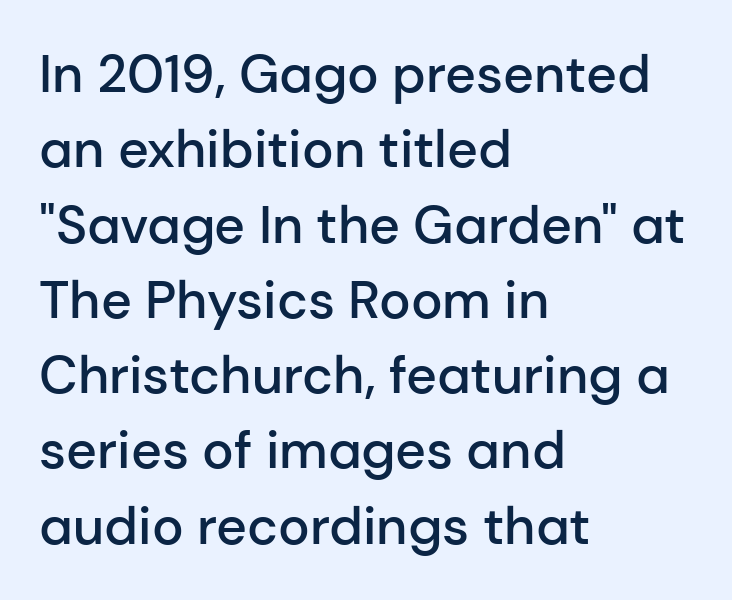
The image shows 53 px semibold sans-serif type, upright; set left-aligned, normal line spacing (1.42x), normal letter spacing, not underlined; low stroke contrast and a medium x-height.
